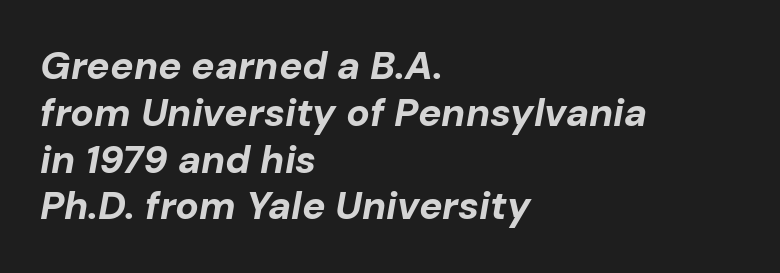
{"italic": "yes", "lean": "right", "slant_degrees": 10, "bold": "yes", "weight": "bold", "width": "normal", "stroke_contrast": "low", "x_height": "medium", "monospaced": "no", "underline": "no", "align": "left", "line_spacing_ratio": 1.2, "letter_spacing": "normal", "letter_spacing_em": 0.0, "glyph_px": 39}
